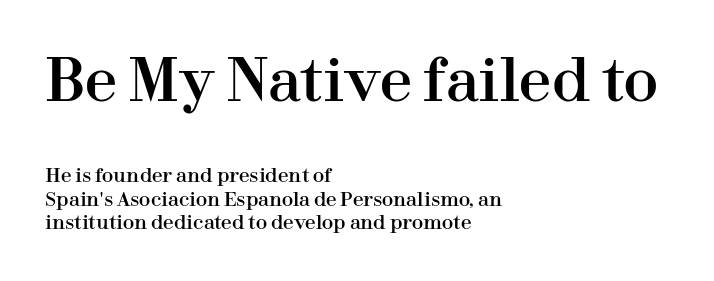
{"serif": "yes", "italic": "no", "width": "normal", "stroke_contrast": "high", "x_height": "medium", "monospaced": "no", "underline": "no", "align": "left", "line_spacing_ratio": 1.24, "letter_spacing": "normal", "letter_spacing_em": 0.0, "larger_block": "first", "size_ratio": 3.05, "glyph_px": 58}
